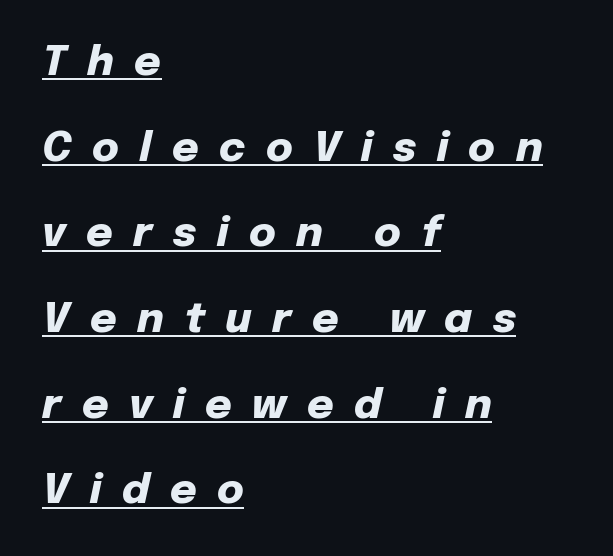
{"italic": "yes", "lean": "right", "slant_degrees": 12, "bold": "yes", "weight": "heavy", "width": "normal", "stroke_contrast": "low", "x_height": "medium", "monospaced": "no", "underline": "yes", "align": "left", "line_spacing": "loose", "line_spacing_ratio": 2.09, "letter_spacing": "wide", "letter_spacing_em": 0.5, "glyph_px": 41}
